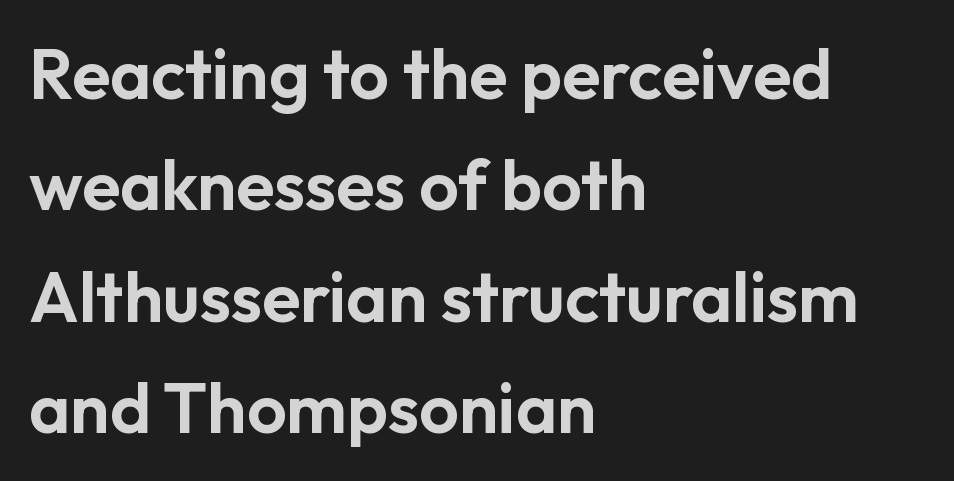
{"serif": "no", "italic": "no", "width": "normal", "stroke_contrast": "low", "x_height": "medium", "monospaced": "no", "underline": "no", "align": "left", "line_spacing": "normal", "line_spacing_ratio": 1.59, "letter_spacing": "normal", "letter_spacing_em": 0.0, "glyph_px": 70}
